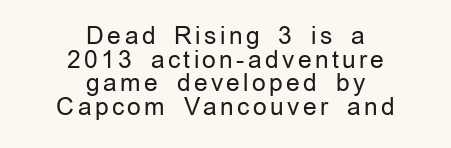
{"italic": "no", "bold": "no", "underline": "no", "align": "center", "line_spacing": "tight", "line_spacing_ratio": 0.98, "glyph_px": 24}
